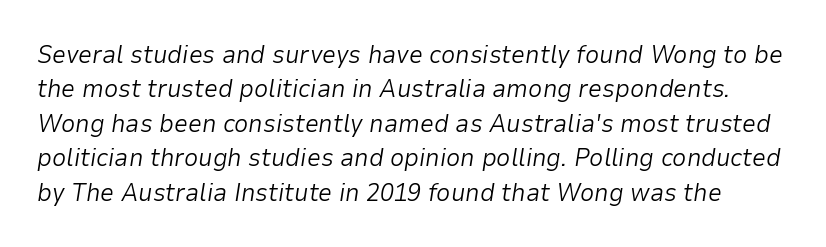
{"italic": "yes", "lean": "right", "slant_degrees": 9, "bold": "no", "underline": "no", "line_spacing": "normal", "line_spacing_ratio": 1.38, "letter_spacing": "normal", "letter_spacing_em": 0.0, "glyph_px": 25}
